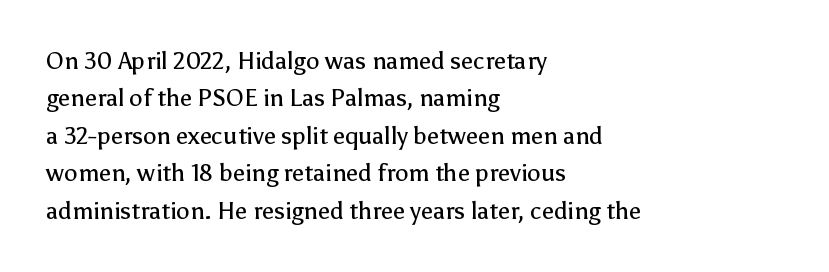
Evenly set lines give the paragraph a standard silhouette. Here the glyphs are tracked normally, forming tight word shapes. Rule under the text: the space is simply empty. Italic? Not at all — the glyphs are vertical. These glyphs show unthickened strokes, regular width or finer.
